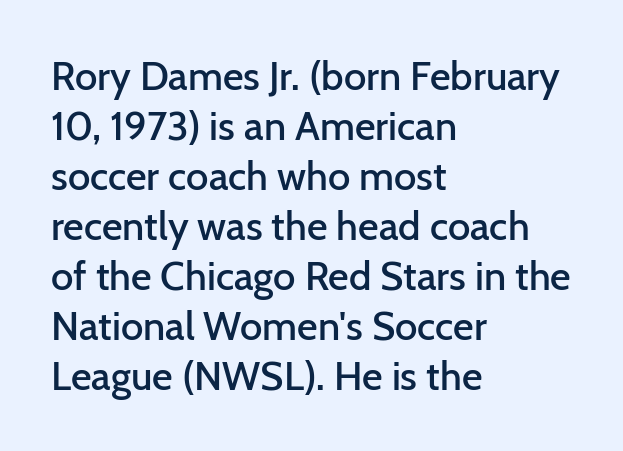
Is this a fixed-width face? No — the glyphs have proportional, varying widths. If you measured baseline to baseline, you'd find a middling distance. The type sits square on the baseline with zero lean. Typographic density is moderately raised because the face is semibold. Tracking value appears to be zero — textbook default spacing.
